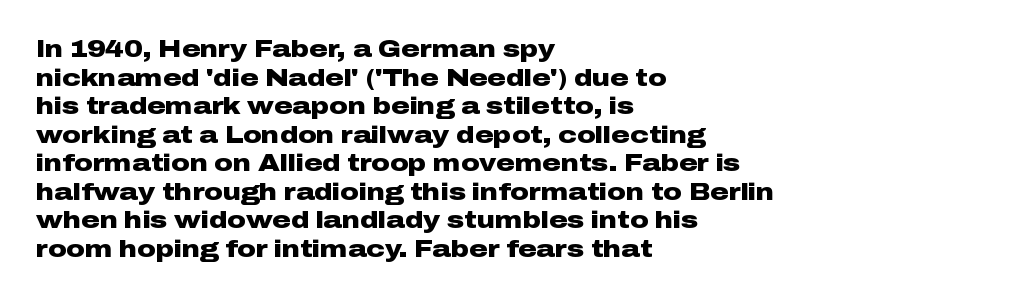
Every character sits straight up, as roman type does. Stroke thickness is high; the sample reads as a true bold. Inter-character spacing is left at the font's built-in metrics. Casual observation: everything's shoved over to the left. The specimen omits any rule beneath the text block's lines.
